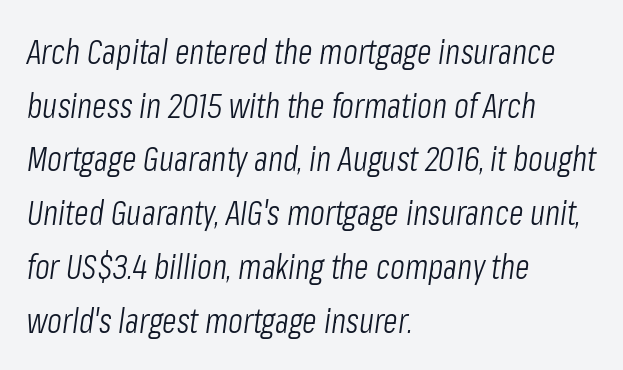
{"italic": "yes", "lean": "right", "slant_degrees": 8, "bold": "no", "weight": "light", "width": "condensed", "stroke_contrast": "low", "x_height": "medium", "monospaced": "no", "underline": "no", "align": "left", "line_spacing": "normal", "line_spacing_ratio": 1.58, "letter_spacing": "normal", "letter_spacing_em": 0.0, "glyph_px": 34}
